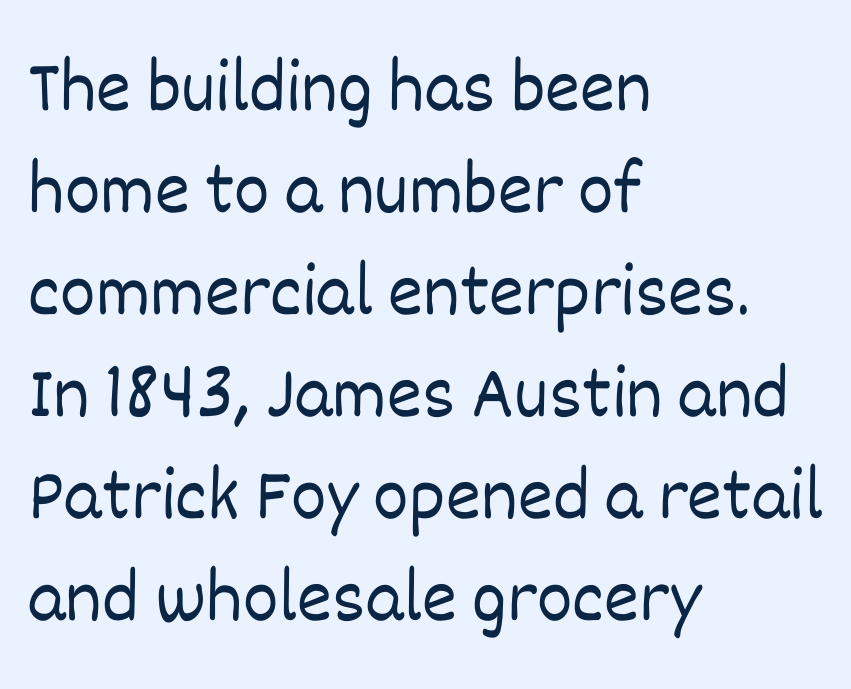
{"italic": "no", "bold": "no", "weight": "light", "width": "normal", "stroke_contrast": "low", "x_height": "large", "monospaced": "no", "underline": "no", "align": "left", "line_spacing": "normal", "line_spacing_ratio": 1.36, "letter_spacing": "normal", "letter_spacing_em": 0.0, "glyph_px": 75}
